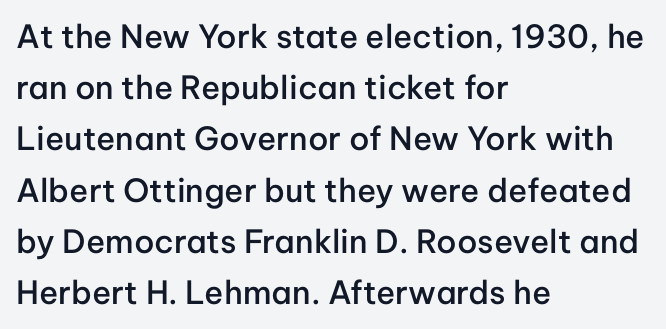
Honestly, the row spacing looks completely unremarkable. This sample uses an upright cut, with every glyph sitting square on the baseline. The type is set solid horizontally, with unmodified tracking. What kind of face is this? One without serifs — a sans. One-word summary of the alignment: left. The letters are semibold — heavier than regular but short of a full bold.
